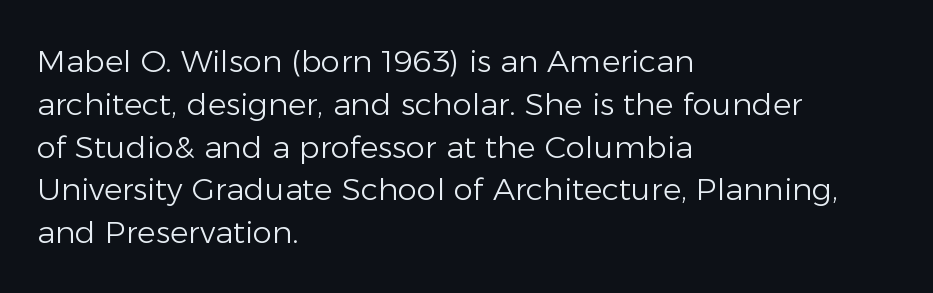
Q: Is the text bold? A: No.
Q: Is the text italic (slanted)? A: No, it is upright.
Q: Is the typeface a serif or a sans-serif typeface? A: Sans-serif.
Q: Is the text underlined? A: No.
Q: How is the paragraph aligned? A: Left-aligned.
Q: Is the spacing between letters normal or unusually wide? A: Normal.
Q: Is the spacing between lines tight, normal or loose? A: Normal.
Q: Width (condensed, normal, or wide)? A: Normal.
Q: Stroke contrast? A: Low.
Q: x-height? A: Medium.
Q: Monospaced? A: No.
